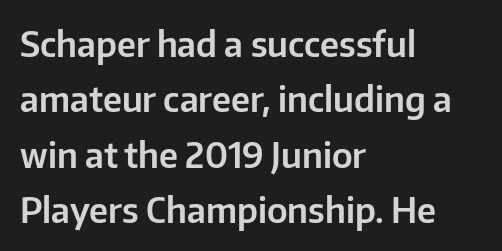
Posture: straight, roman, zero tilt. Stroke terminals: plain, sans-serif. Leading: standard. The rendering uses natural spacing where letterforms have individual widths. Is the letter spacing exaggerated? No — it looks like the ordinary default. The rag falls on the right side of this text block.
